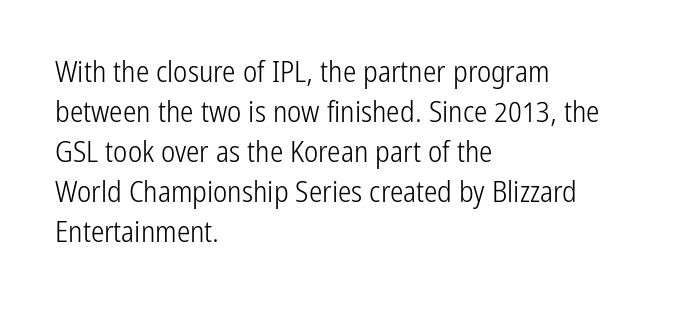
Caption: multi-line text, flush left, ragged right. The designer went with a sans here, leaving each stem footless. The designer left line spacing at the default. A quiet, ordinary-to-light weight characterises the typeface. The passage shown is not underscored anywhere. The passage shown is typed in a proportional face where columns would drift.
